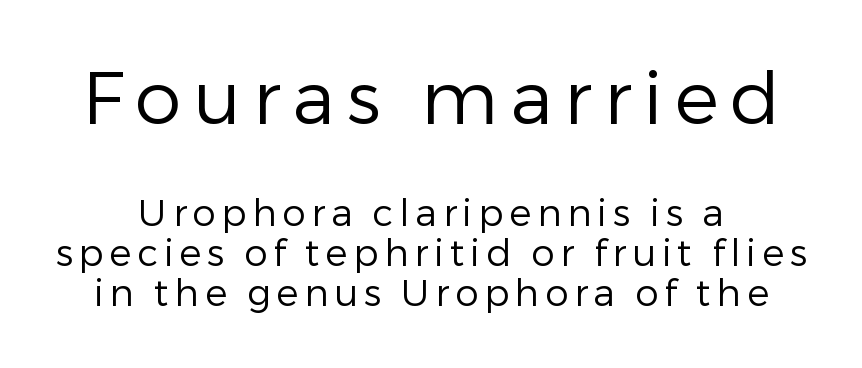
{"serif": "no", "italic": "no", "bold": "no", "weight": "regular", "width": "normal", "stroke_contrast": "low", "x_height": "medium", "monospaced": "no", "underline": "no", "line_spacing": "tight", "line_spacing_ratio": 1.07, "larger_block": "first", "size_ratio": 2.0, "glyph_px": 74}
